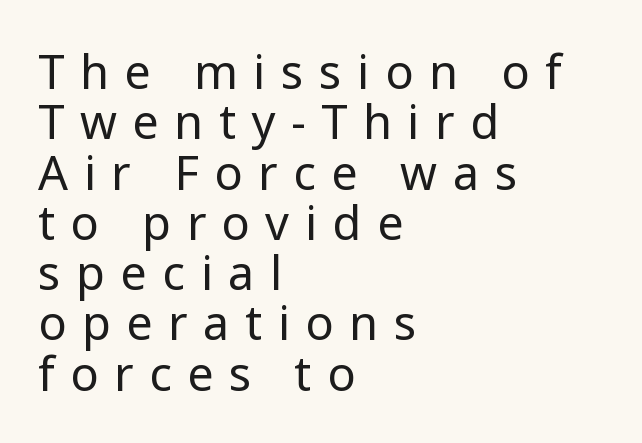
The image shows 47 px regular-weight sans-serif type, upright; set left-aligned, tight line spacing (1.07x), unusually wide letter spacing (+0.33 em), not underlined; low stroke contrast and a medium x-height.
